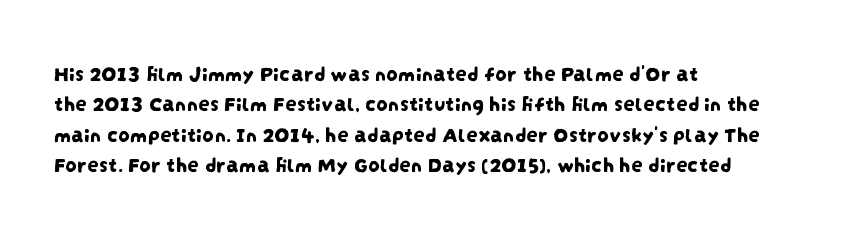
{"underline": "no", "align": "left", "line_spacing": "normal", "line_spacing_ratio": 1.32, "letter_spacing": "normal", "letter_spacing_em": 0.0, "glyph_px": 23}
